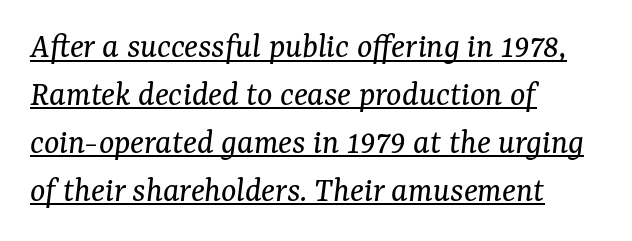
The typesetter chose a ragged-right arrangement here. Unlike a clean sans, this face finishes its strokes with serifs. A typesetter would call this zero additional tracking. It's the slanting kind of type. Note the varied advance widths — an 'i' is clearly narrower than an 'm'. The weight would be labelled regular, book, light, or lighter still.
